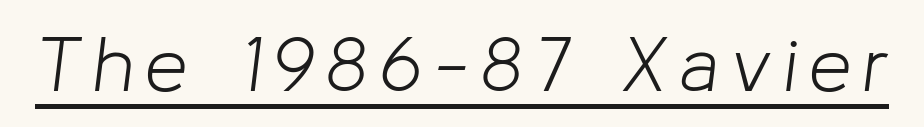
Glance below the letters and you will spot a drawn line. You can tell it's italic because the verticals aren't actually vertical. This reads as an unemphasized weight, regular at the heaviest. Note the varied advance widths — an 'i' is clearly narrower than an 'm'.
